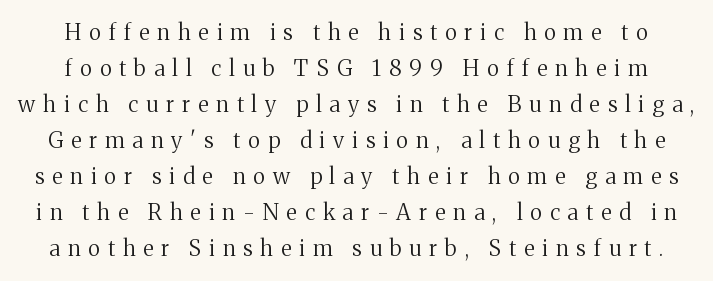
{"italic": "no", "bold": "no", "underline": "no", "line_spacing": "normal", "line_spacing_ratio": 1.64, "letter_spacing": "wide", "letter_spacing_em": 0.36, "glyph_px": 22}
